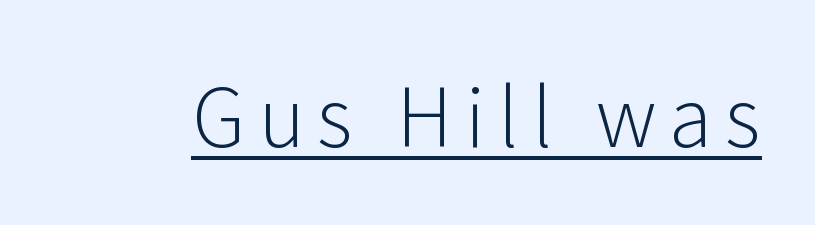
Q: Is the text bold? A: No.
Q: Is the text italic (slanted)? A: No, it is upright.
Q: Is the typeface a serif or a sans-serif typeface? A: Sans-serif.
Q: Is the text underlined? A: Yes.
Q: Width (condensed, normal, or wide)? A: Normal.
Q: Stroke contrast? A: Low.
Q: x-height? A: Medium.
Q: Monospaced? A: No.
